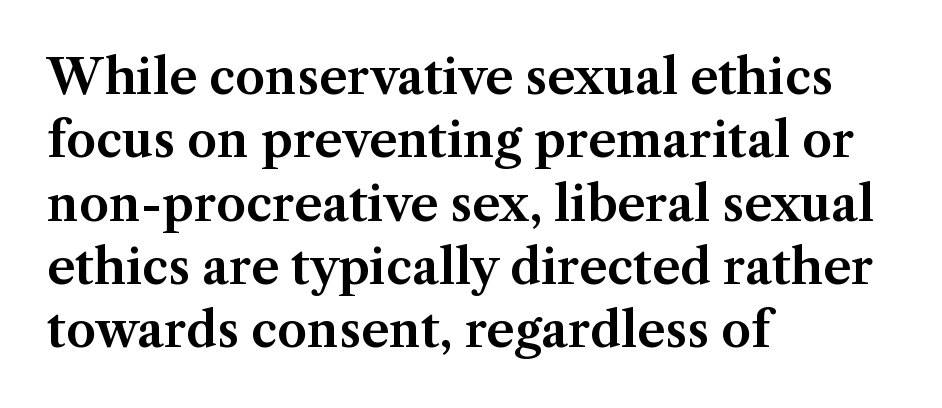
{"serif": "yes", "italic": "no", "width": "normal", "stroke_contrast": "medium", "x_height": "medium", "monospaced": "no", "underline": "no", "align": "left", "line_spacing": "normal", "line_spacing_ratio": 1.32, "letter_spacing": "normal", "letter_spacing_em": 0.0, "glyph_px": 48}
